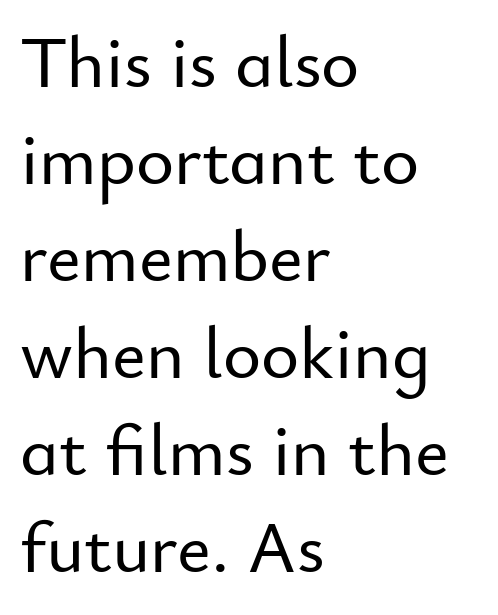
{"serif": "no", "italic": "no", "width": "normal", "stroke_contrast": "low", "x_height": "small", "monospaced": "no", "underline": "no", "align": "left", "line_spacing": "normal", "line_spacing_ratio": 1.33, "letter_spacing": "normal", "letter_spacing_em": 0.0, "glyph_px": 73}
